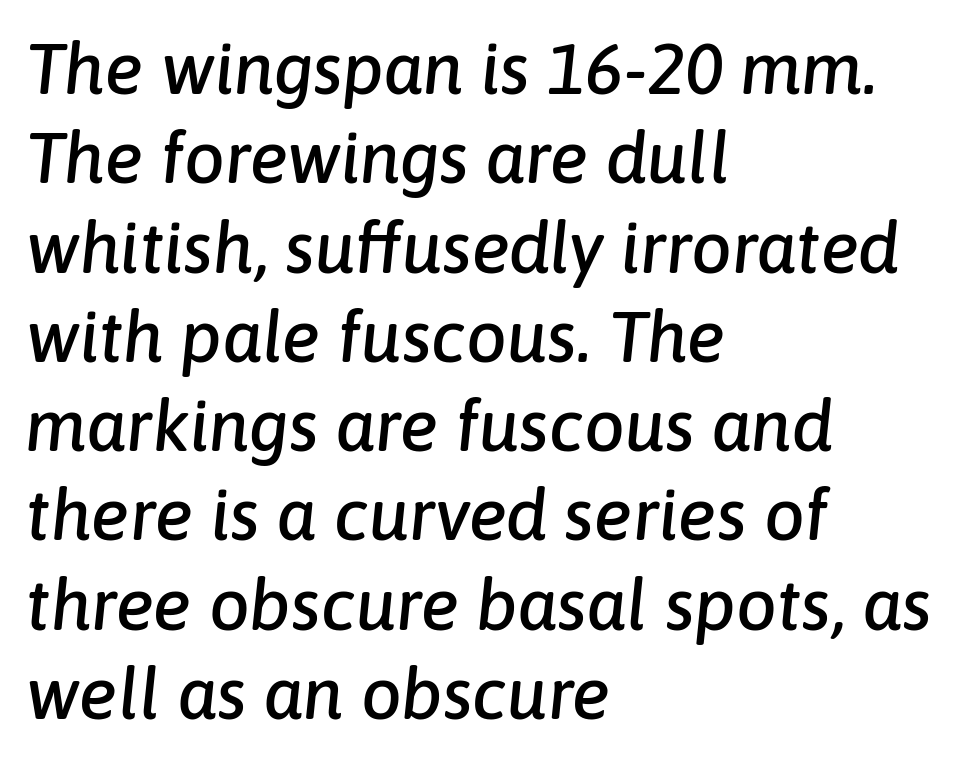
Line starts are locked; line ends wander. Check the space under the baseline: it is left empty. Spacing verdict: proportional, widths tailored to each character. There's an unmistakable incline to the writing here. The rendering keeps characters at their native spacing.
